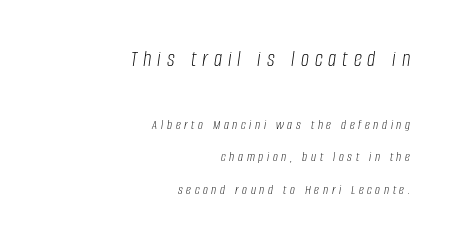
Q: Is the text bold? A: No.
Q: Is the text italic (slanted)? A: Yes, it leans right by about 8 degrees.
Q: Is the text underlined? A: No.
Q: How is the paragraph aligned? A: Right-aligned.
Q: Is the spacing between letters normal or unusually wide? A: Unusually wide.
Q: Is the spacing between lines tight, normal or loose? A: Loose.
Q: Which block of text is set in a larger size, the first (top) or the second (bottom)? A: The first (top) one.
